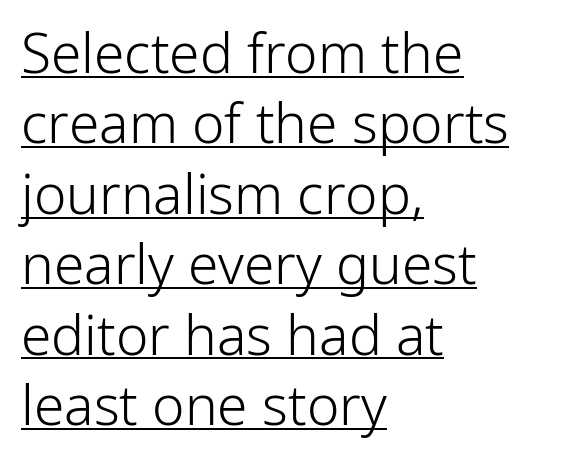
The image shows 55 px light sans-serif type, upright; set left-aligned, normal line spacing (1.28x), normal letter spacing, underlined; low stroke contrast and a medium x-height.
